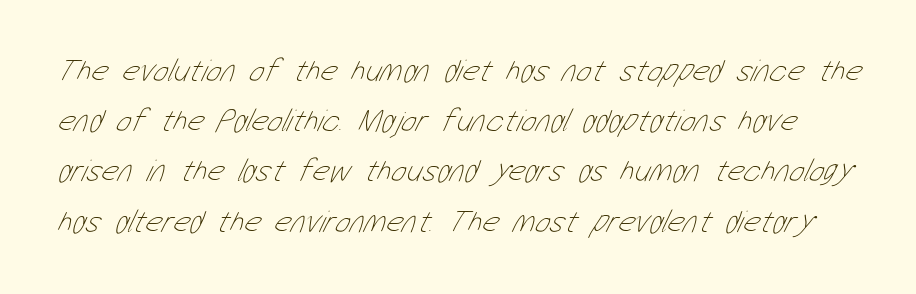
A typesetter would call this leading conventional body-copy spacing. This rendering leaves character spacing at its baseline value. The strokes are not fattened; the text isn't bold. Note the varied advance widths — an 'i' is clearly narrower than an 'm'. Descenders hang freely into open space.
